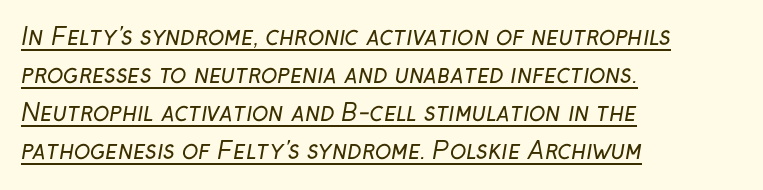
{"bold": "no", "underline": "yes", "align": "left", "line_spacing": "normal", "line_spacing_ratio": 1.58, "letter_spacing": "normal", "letter_spacing_em": 0.0, "glyph_px": 24}
